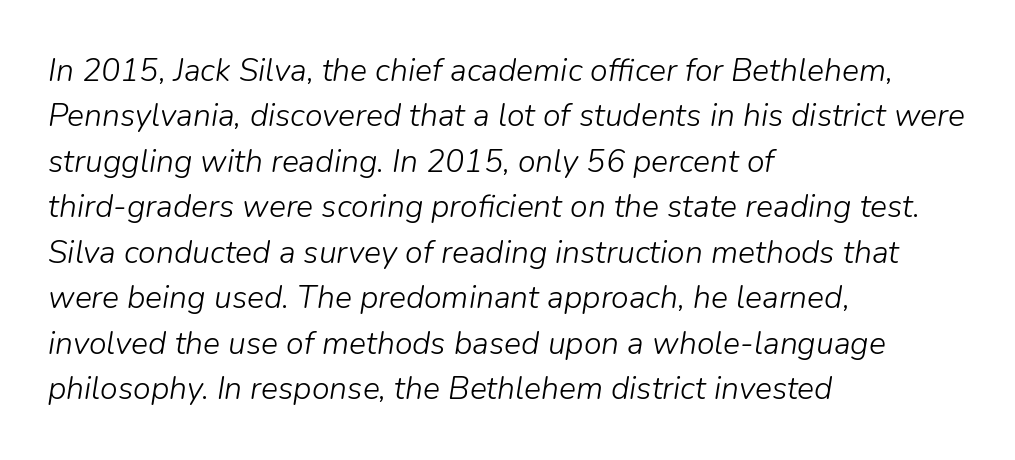
The image shows 32 px light type, italic (leaning right); set left-aligned, normal line spacing (1.42x), normal letter spacing, not underlined; low stroke contrast and a medium x-height.
